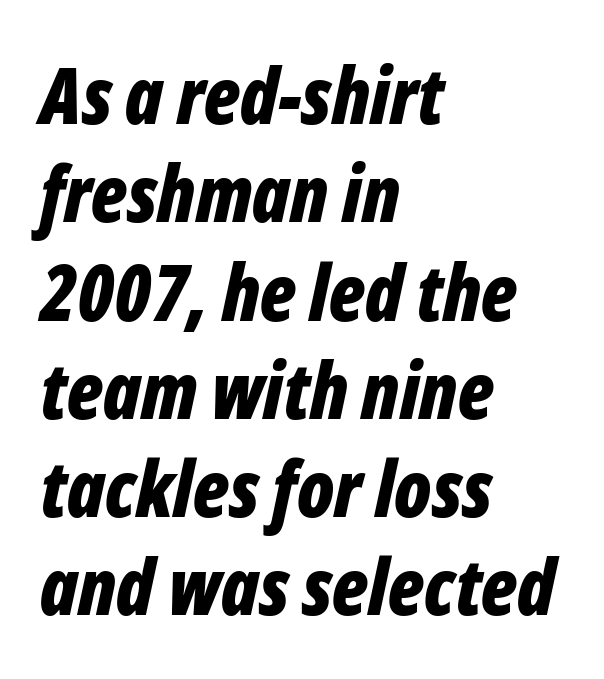
The image shows 78 px bold, condensed type, italic (leaning right); set left-aligned, normal line spacing (1.26x), normal letter spacing, not underlined; low stroke contrast and a medium x-height.
